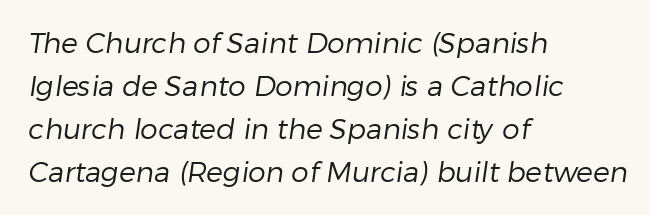
The image shows 28 px regular-weight sans-serif type; set left-aligned, normal line spacing (1.54x), normal letter spacing, not underlined; low stroke contrast and a medium x-height.
